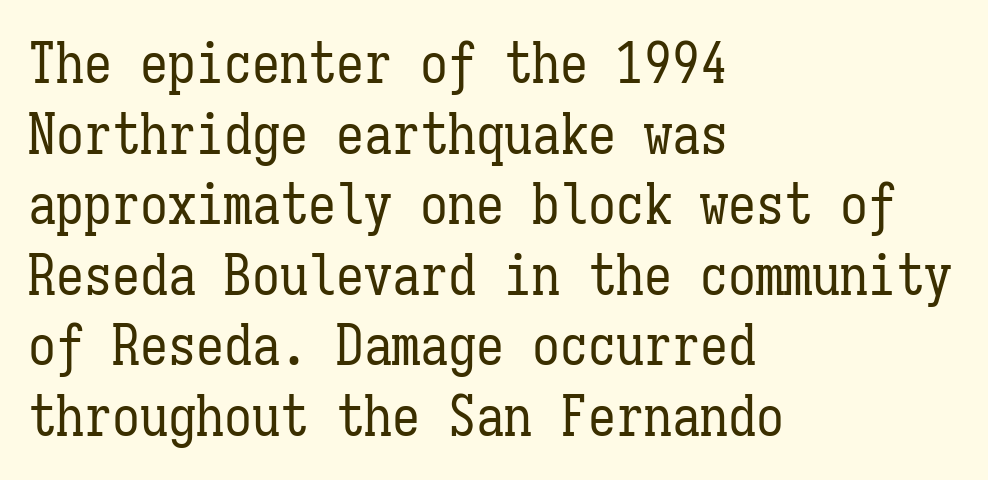
The image shows 56 px regular-weight, condensed type, upright, monospaced; set left-aligned, normal line spacing (1.26x), normal letter spacing, not underlined; low stroke contrast and a medium x-height.
